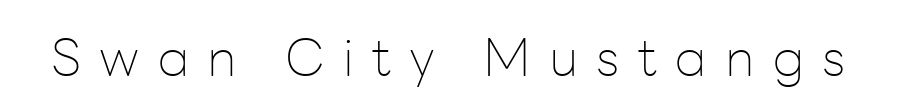
The image shows 52 px thin sans-serif type, upright; set unusually wide letter spacing (+0.35 em), not underlined; low stroke contrast and a medium x-height.
